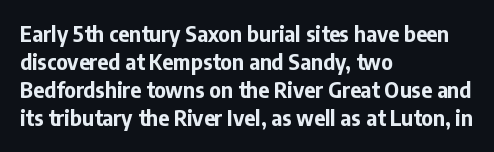
Anything drawn beneath the words? Only blank space. Evenly set lines give the paragraph a standard silhouette. In CSS terms this would be text-align: left. The font's upright variant was chosen for this text. Strokes here are thick enough to call this a true bold.
